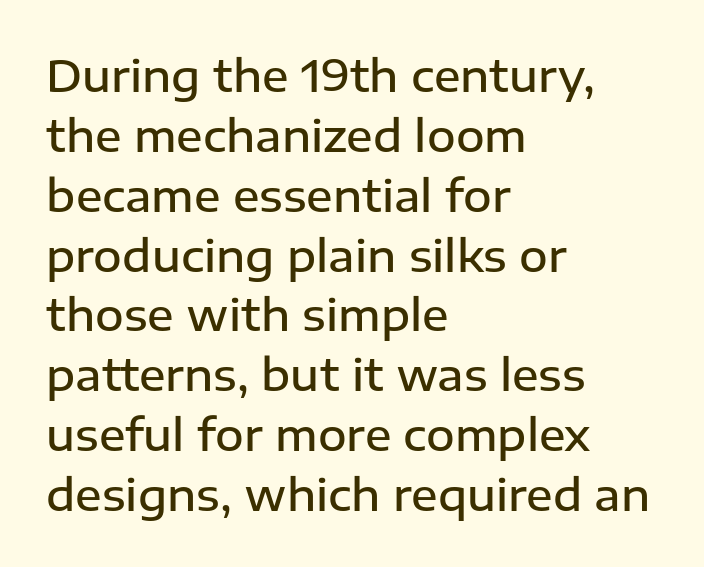
{"serif": "no", "italic": "no", "bold": "semi", "weight": "semibold", "width": "normal", "stroke_contrast": "low", "x_height": "medium", "monospaced": "no", "underline": "no", "align": "left", "line_spacing": "normal", "line_spacing_ratio": 1.36, "letter_spacing": "normal", "letter_spacing_em": 0.0, "glyph_px": 44}
